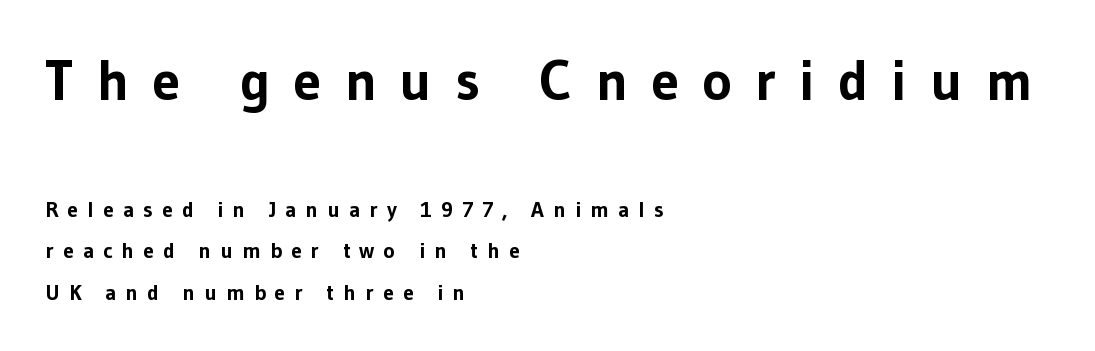
{"serif": "no", "italic": "no", "bold": "yes", "weight": "bold", "width": "normal", "stroke_contrast": "low", "x_height": "medium", "monospaced": "no", "underline": "no", "align": "left", "line_spacing_ratio": 1.88, "letter_spacing": "wide", "letter_spacing_em": 0.41, "larger_block": "first", "size_ratio": 2.55, "glyph_px": 56}
